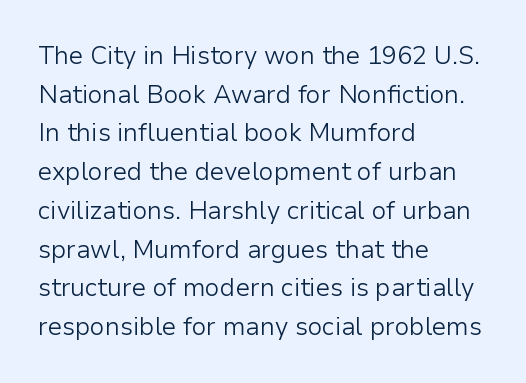
Q: Is the text bold? A: No.
Q: Is the text italic (slanted)? A: No, it is upright.
Q: Is the text underlined? A: No.
Q: How is the paragraph aligned? A: Left-aligned.
Q: Is the spacing between letters normal or unusually wide? A: Normal.
Q: Is the spacing between lines tight, normal or loose? A: Normal.
